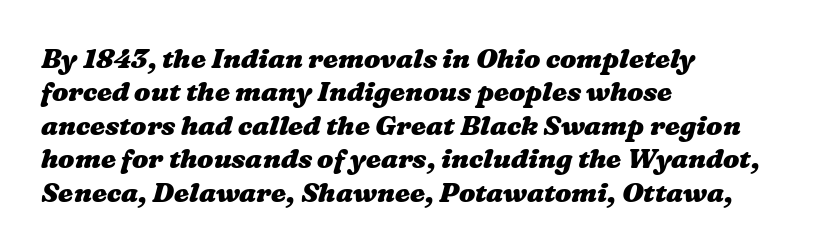
The image shows 27 px bold type; set left-aligned, line spacing 1.24x, normal letter spacing, not underlined.
